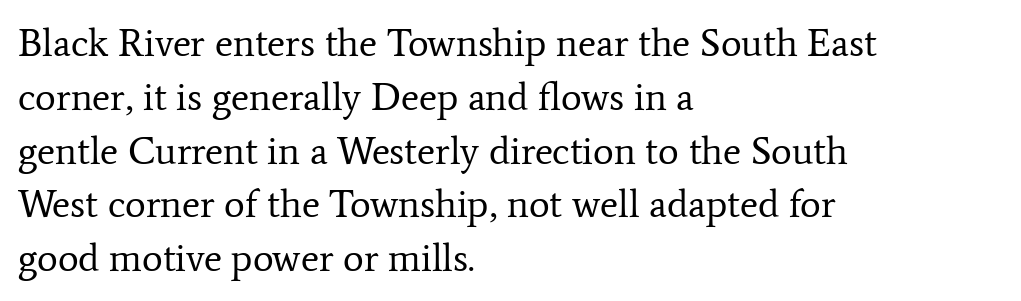
Q: Is the text bold? A: No.
Q: Is the text italic (slanted)? A: No, it is upright.
Q: Is the typeface a serif or a sans-serif typeface? A: Serif.
Q: Is the text underlined? A: No.
Q: How is the paragraph aligned? A: Left-aligned.
Q: Is the spacing between letters normal or unusually wide? A: Normal.
Q: Is the spacing between lines tight, normal or loose? A: Normal.
Q: Width (condensed, normal, or wide)? A: Normal.
Q: Stroke contrast? A: Low.
Q: x-height? A: Medium.
Q: Monospaced? A: No.
